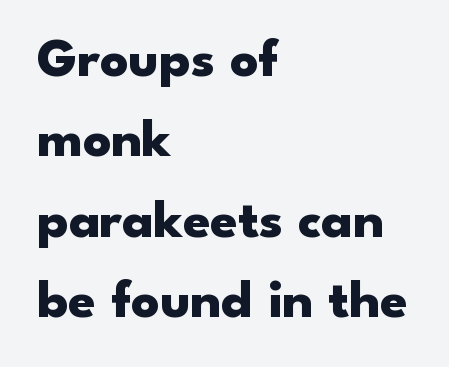
The image shows 55 px heavy, wide sans-serif type, upright; set left-aligned, normal line spacing (1.46x), normal letter spacing, not underlined; low stroke contrast and a small x-height.
